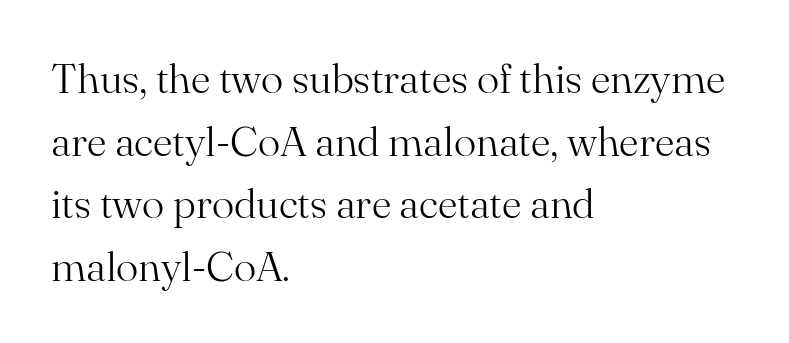
Q: Is the text bold? A: No.
Q: Is the text italic (slanted)? A: No, it is upright.
Q: Is the typeface a serif or a sans-serif typeface? A: Serif.
Q: Is the text underlined? A: No.
Q: How is the paragraph aligned? A: Left-aligned.
Q: Is the spacing between letters normal or unusually wide? A: Normal.
Q: Is the spacing between lines tight, normal or loose? A: Normal.
Q: Width (condensed, normal, or wide)? A: Normal.
Q: Stroke contrast? A: Medium.
Q: x-height? A: Small.
Q: Monospaced? A: No.
